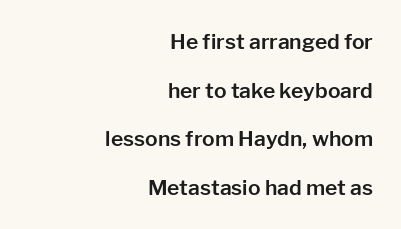
{"italic": "no", "underline": "no", "align": "right", "line_spacing": "loose", "line_spacing_ratio": 2.31, "letter_spacing": "normal", "letter_spacing_em": 0.0, "glyph_px": 21}
